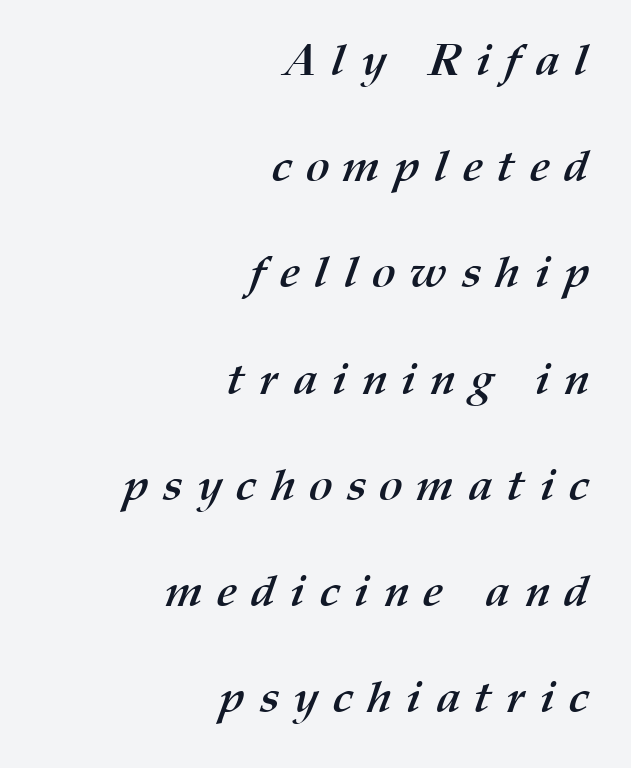
The image shows 45 px semibold type; set right-aligned, loose line spacing (2.36x), unusually wide letter spacing (+0.32 em), not underlined; medium stroke contrast and a medium x-height.
